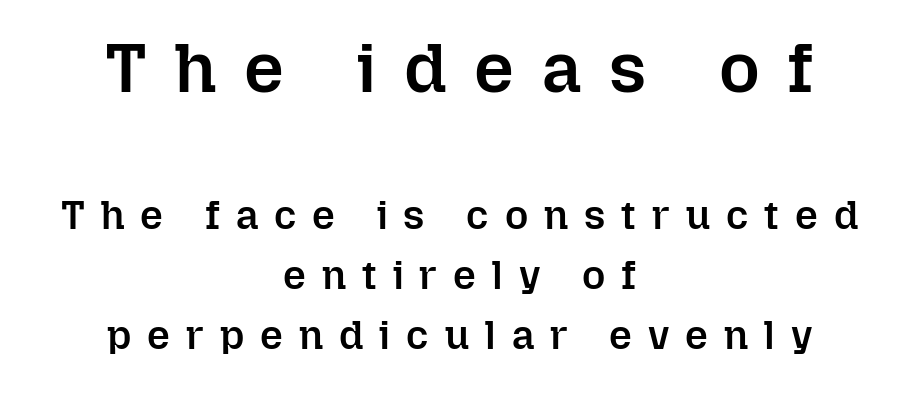
{"italic": "no", "bold": "semi", "weight": "semibold", "width": "normal", "stroke_contrast": "low", "x_height": "medium", "monospaced": "no", "underline": "no", "align": "center", "line_spacing": "normal", "line_spacing_ratio": 1.5, "letter_spacing": "wide", "letter_spacing_em": 0.4, "larger_block": "first", "size_ratio": 1.75, "glyph_px": 70}
